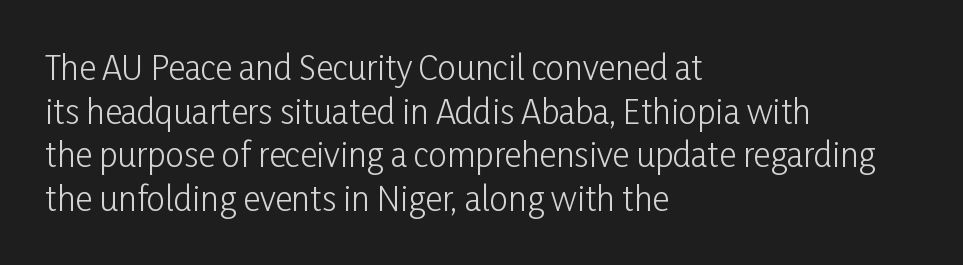
The image shows 33 px light, condensed sans-serif type, upright; set left-aligned, normal line spacing (1.32x), normal letter spacing, not underlined; low stroke contrast and a medium x-height.
